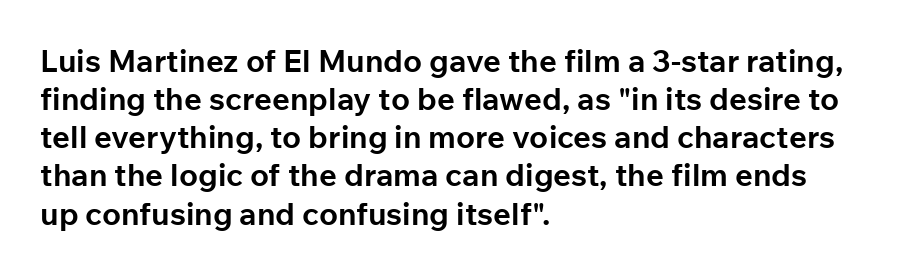
Q: Is the text bold? A: Yes.
Q: Is the text italic (slanted)? A: No, it is upright.
Q: Is the typeface a serif or a sans-serif typeface? A: Sans-serif.
Q: Is the text underlined? A: No.
Q: How is the paragraph aligned? A: Left-aligned.
Q: Is the spacing between letters normal or unusually wide? A: Normal.
Q: Width (condensed, normal, or wide)? A: Normal.
Q: Stroke contrast? A: Low.
Q: x-height? A: Medium.
Q: Monospaced? A: No.
